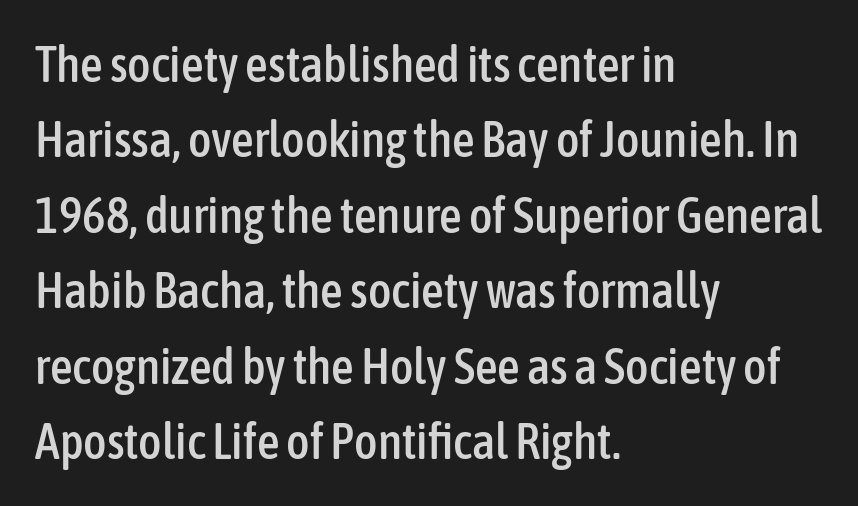
Quick note: not italic, upright. The foot of each line stays bare and open. This sample uses plain, unmodified letter spacing. What kind of face is this? One without serifs — a sans. Horizontal alignment here is leftward, the default for most running prose.
